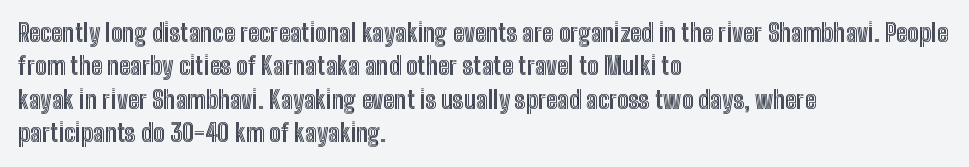
Q: Is the text italic (slanted)? A: No, it is upright.
Q: Is the text underlined? A: No.
Q: How is the paragraph aligned? A: Left-aligned.
Q: Is the spacing between letters normal or unusually wide? A: Normal.
Q: Is the spacing between lines tight, normal or loose? A: Normal.
